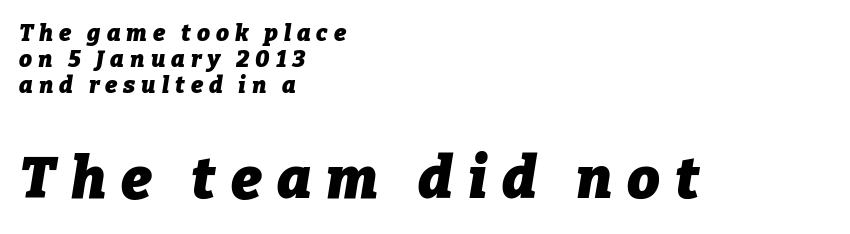
{"italic": "yes", "lean": "right", "slant_degrees": 9, "bold": "yes", "weight": "heavy", "width": "normal", "stroke_contrast": "low", "x_height": "medium", "monospaced": "no", "underline": "no", "align": "left", "line_spacing": "tight", "line_spacing_ratio": 1.13, "letter_spacing": "wide", "letter_spacing_em": 0.26, "larger_block": "second", "size_ratio": 2.52, "glyph_px": 58}
